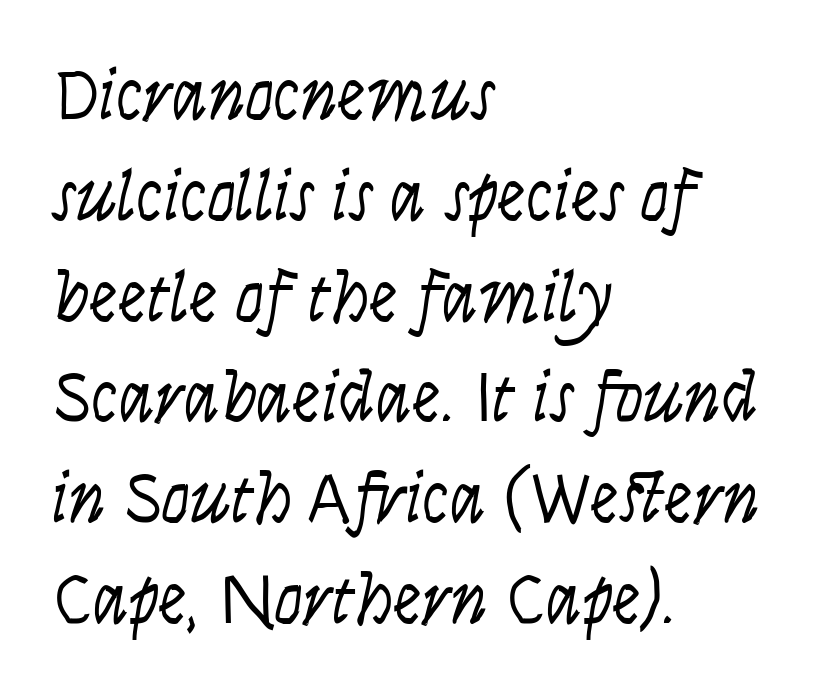
Q: Is the text bold? A: No.
Q: Is the text italic (slanted)? A: Yes, it leans right by about 9 degrees.
Q: Is the text underlined? A: No.
Q: How is the paragraph aligned? A: Left-aligned.
Q: Is the spacing between letters normal or unusually wide? A: Normal.
Q: Is the spacing between lines tight, normal or loose? A: Normal.
Q: Width (condensed, normal, or wide)? A: Condensed.
Q: Stroke contrast? A: Low.
Q: x-height? A: Large.
Q: Monospaced? A: No.
